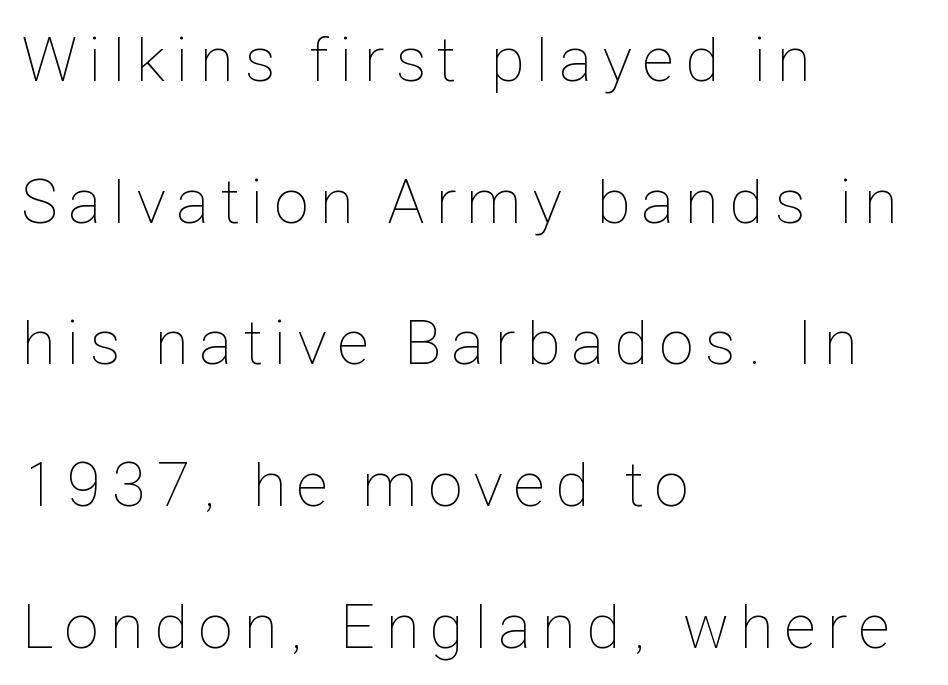
Q: Is the text bold? A: No.
Q: Is the text italic (slanted)? A: No, it is upright.
Q: Is the text underlined? A: No.
Q: How is the paragraph aligned? A: Left-aligned.
Q: Is the spacing between lines tight, normal or loose? A: Loose.
Q: Width (condensed, normal, or wide)? A: Condensed.
Q: Stroke contrast? A: Low.
Q: x-height? A: Medium.
Q: Monospaced? A: No.
